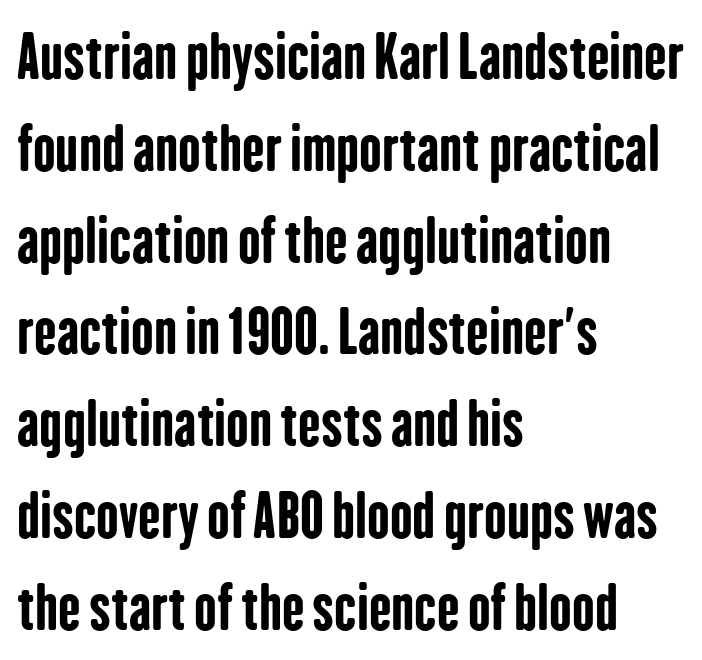
{"serif": "no", "italic": "no", "bold": "yes", "weight": "bold", "width": "condensed", "stroke_contrast": "low", "x_height": "medium", "monospaced": "no", "underline": "no", "align": "left", "line_spacing": "normal", "line_spacing_ratio": 1.53, "letter_spacing": "normal", "letter_spacing_em": 0.0, "glyph_px": 60}
